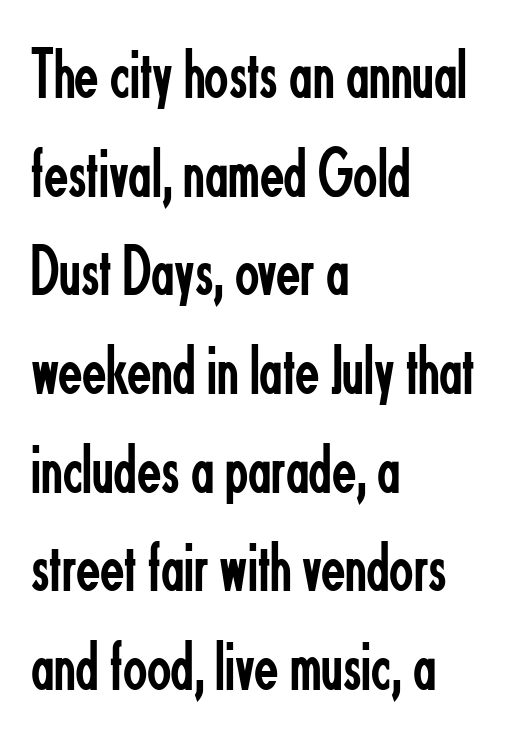
The image shows 71 px regular-weight, condensed sans-serif type, upright; set left-aligned, normal line spacing (1.39x), normal letter spacing, not underlined; low stroke contrast and a small x-height.
